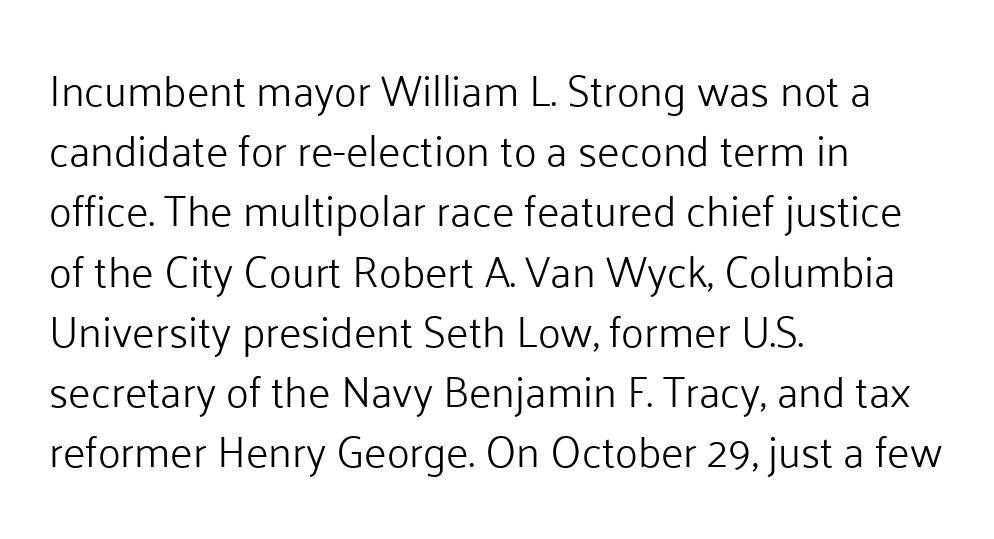
Nothing unusual about the tracking: characters are spaced as the font intends. Every character sits straight up, as roman type does. The strip under each line holds only bare page. You could not count columns in this text — the font is proportionally spaced. The compositor pushed each line to the left boundary.
